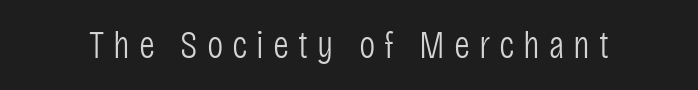
Q: Is the text bold? A: No.
Q: Is the text italic (slanted)? A: No, it is upright.
Q: Is the typeface a serif or a sans-serif typeface? A: Sans-serif.
Q: Is the text underlined? A: No.
Q: Is the spacing between letters normal or unusually wide? A: Unusually wide.
Q: Width (condensed, normal, or wide)? A: Condensed.
Q: Stroke contrast? A: Low.
Q: x-height? A: Large.
Q: Monospaced? A: No.
